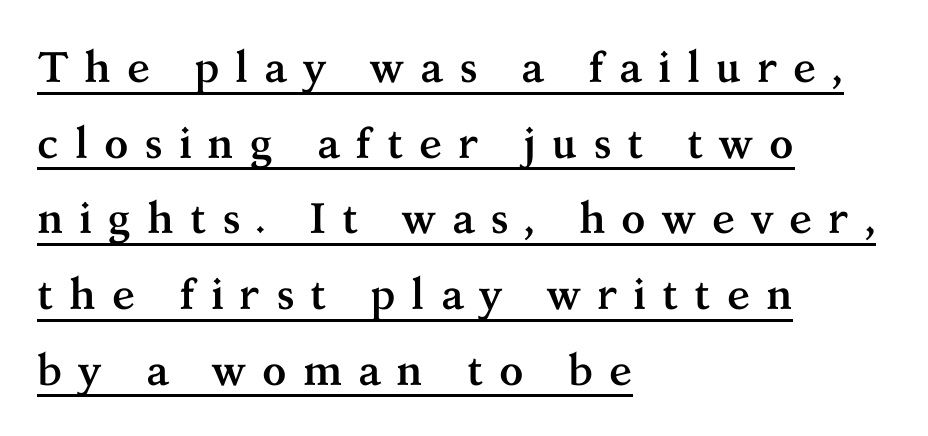
Q: Is the text bold? A: Yes.
Q: Is the text italic (slanted)? A: No, it is upright.
Q: Is the typeface a serif or a sans-serif typeface? A: Serif.
Q: Is the text underlined? A: Yes.
Q: How is the paragraph aligned? A: Left-aligned.
Q: Is the spacing between letters normal or unusually wide? A: Unusually wide.
Q: Width (condensed, normal, or wide)? A: Normal.
Q: Stroke contrast? A: Medium.
Q: x-height? A: Medium.
Q: Monospaced? A: No.
